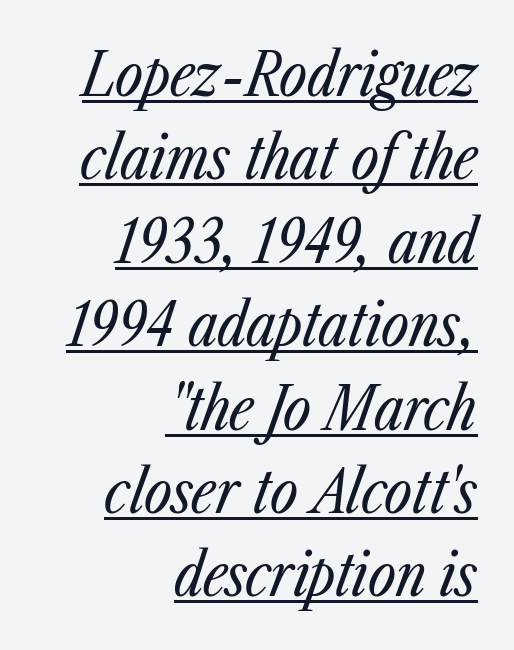
The image shows 60 px regular-weight, condensed type, italic (leaning right); set right-aligned, normal line spacing (1.39x), normal letter spacing, underlined; low stroke contrast and a medium x-height.
